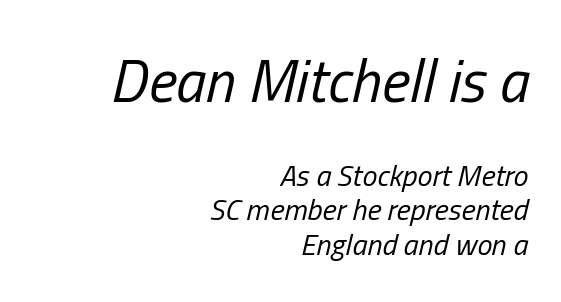
The text block is weighted toward the right margin, trailing off unevenly leftward. Rule under the text: the space is simply empty. The designer gave the opening block more size than the closing block. This sample has the flowing, uneven cadence of proportional lettering. The letters look calm and open, with moderate or lighter stems. The face used here is rendered with its standard letterfit.
